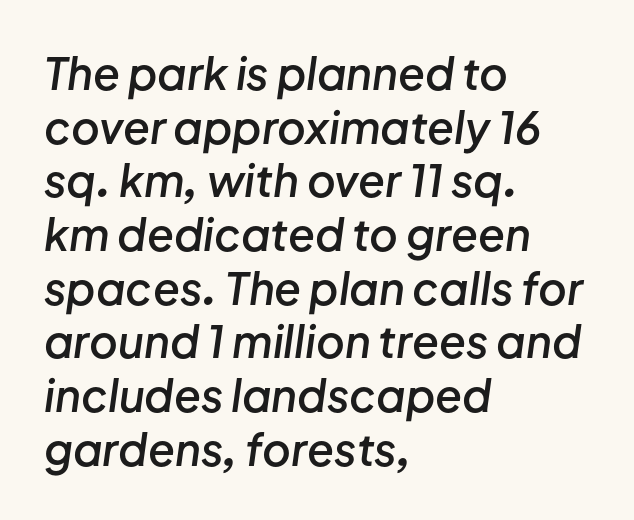
The glyphs look as if they've been sheared to an angle. You could not count columns in this text — the font is proportionally spaced. Stems and bowls a touch heavier than normal — semibold. Bare-footed words on every line. The face used here is rendered with its standard letterfit. Compared with a centered layout, this one pins lines to the left instead.
